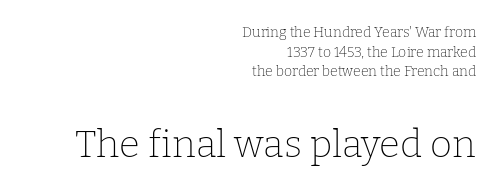
The image shows 38 px thin serif type, upright; set right-aligned, normal line spacing (1.41x), normal letter spacing, not underlined; the second (bottom) block is 2.71x larger; low stroke contrast and a medium x-height.
